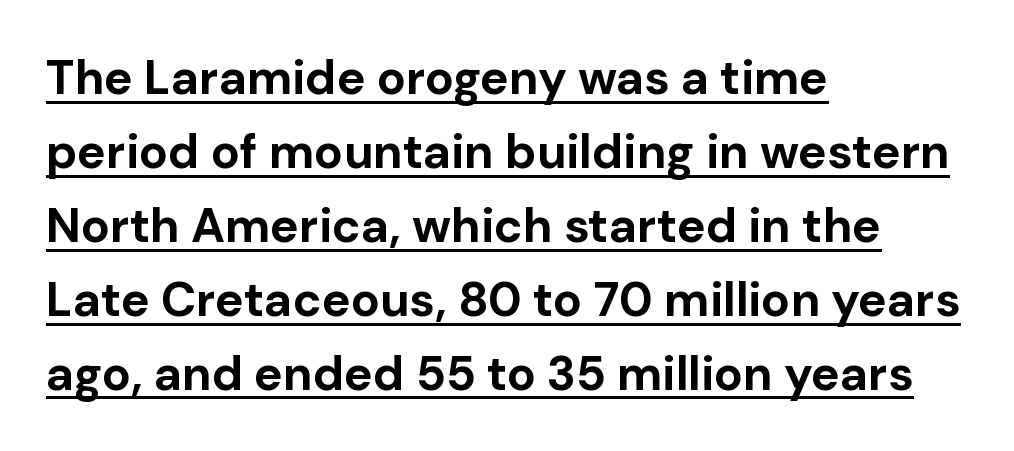
Successive baselines arrive at the customary interval. Character widths vary here, with narrow letters taking less room than wide ones. Students, this is bold: see how much ink each stroke carries. Nobody touched the tracking dial on this one.
